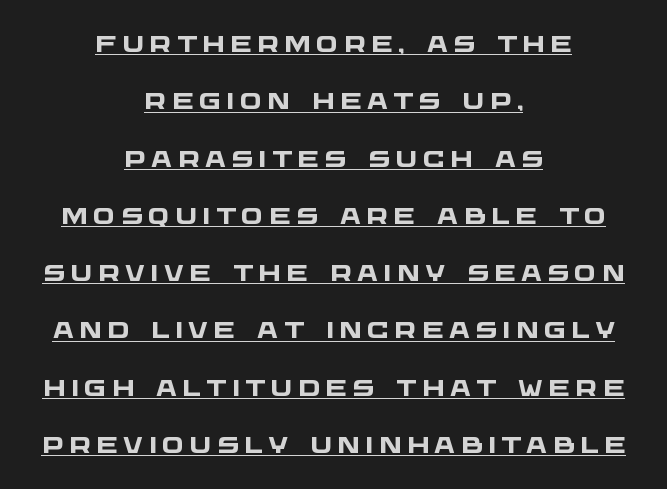
The image shows 23 px bold type; set centered, loose line spacing (2.49x), unusually wide letter spacing (+0.24 em), underlined.
